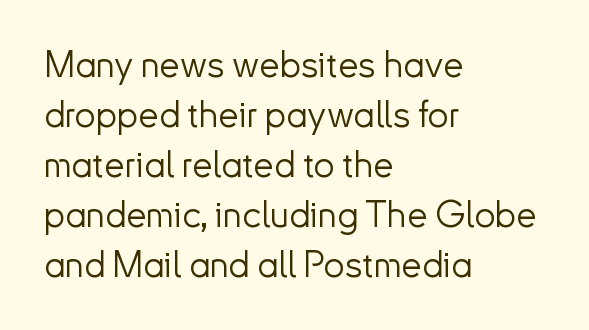
Q: Is the text bold? A: No.
Q: Is the text italic (slanted)? A: No, it is upright.
Q: Is the typeface a serif or a sans-serif typeface? A: Sans-serif.
Q: Is the text underlined? A: No.
Q: How is the paragraph aligned? A: Left-aligned.
Q: Is the spacing between letters normal or unusually wide? A: Normal.
Q: Is the spacing between lines tight, normal or loose? A: Normal.
Q: Width (condensed, normal, or wide)? A: Normal.
Q: Stroke contrast? A: Low.
Q: x-height? A: Small.
Q: Monospaced? A: No.
